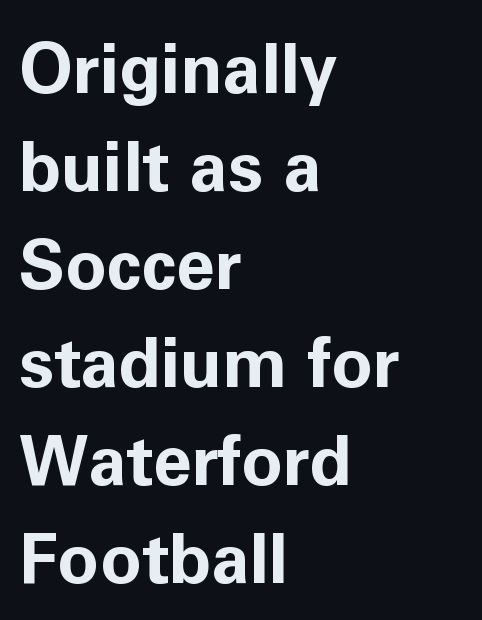
This rendering uses left alignment, leaving the right contour irregular. These lines are composed in type without serifs. The letters advance in unequal steps, a hallmark of proportional type. Nobody drew a line under any word here. Default kerning and tracking; the words read as compact shapes.
